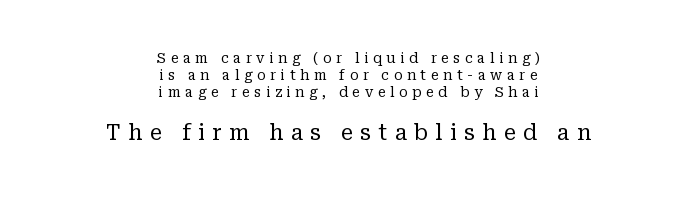
The image shows 22 px text type, upright; set centered, line spacing 1.23x, unusually wide letter spacing (+0.33 em), not underlined; the second (bottom) block is 1.57x larger.
